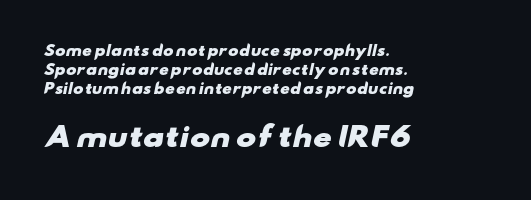
The image shows 27 px bold type; set left-aligned, normal line spacing (1.36x), normal letter spacing, not underlined; the second (bottom) block is 1.93x larger.
